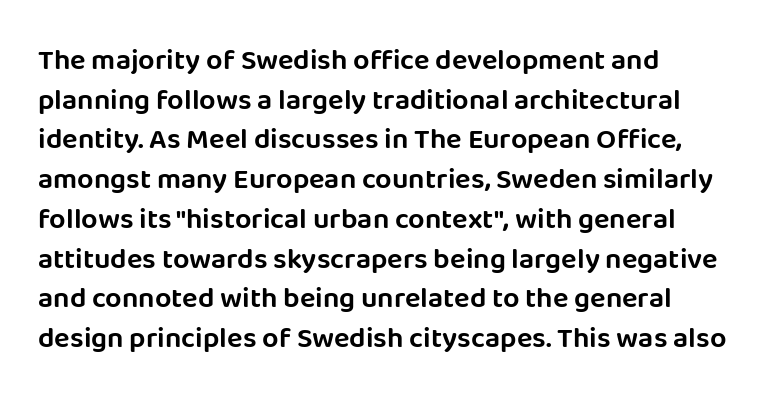
{"serif": "no", "italic": "no", "width": "normal", "stroke_contrast": "low", "x_height": "large", "monospaced": "no", "underline": "no", "align": "left", "line_spacing": "normal", "line_spacing_ratio": 1.37, "letter_spacing": "normal", "letter_spacing_em": 0.0, "glyph_px": 29}
